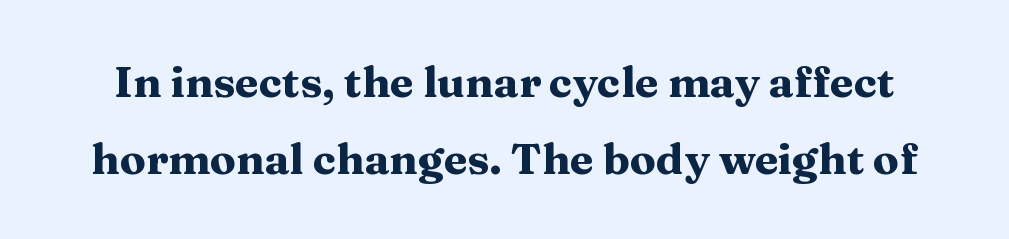
The image shows 43 px heavy, wide serif type, upright; set line spacing 1.78x, normal letter spacing, not underlined; medium stroke contrast and a medium x-height.
